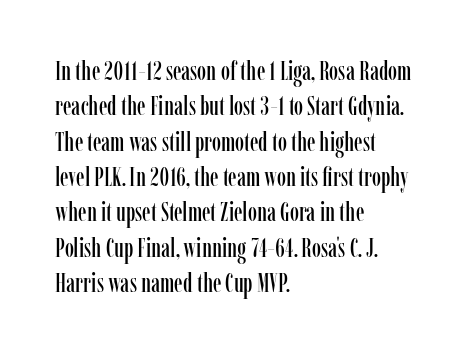
{"italic": "no", "underline": "no", "align": "left", "line_spacing": "normal", "line_spacing_ratio": 1.36, "letter_spacing": "normal", "letter_spacing_em": 0.0, "glyph_px": 26}
